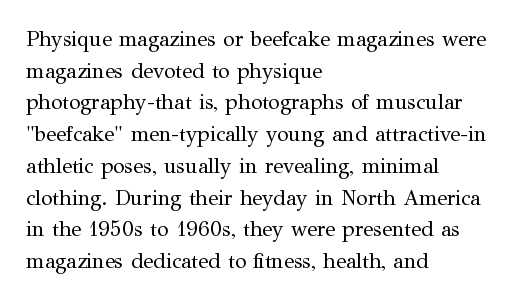
{"italic": "no", "bold": "no", "underline": "no", "align": "left", "line_spacing": "normal", "line_spacing_ratio": 1.51, "letter_spacing": "normal", "letter_spacing_em": 0.0, "glyph_px": 21}
